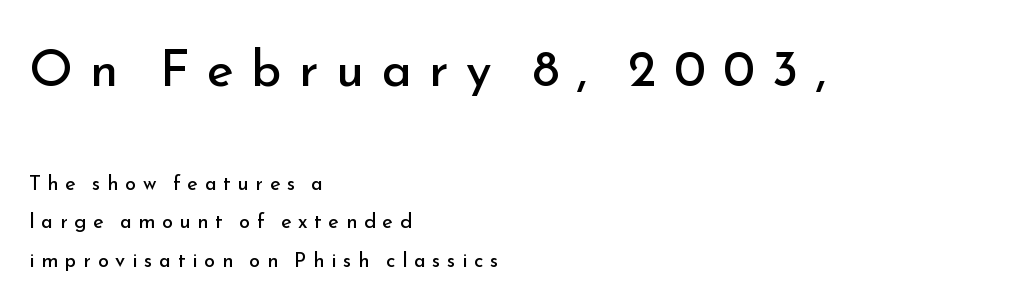
{"serif": "no", "italic": "no", "bold": "no", "weight": "regular", "width": "normal", "stroke_contrast": "low", "x_height": "small", "monospaced": "no", "underline": "no", "align": "left", "line_spacing": "loose", "line_spacing_ratio": 1.92, "letter_spacing": "wide", "letter_spacing_em": 0.34, "larger_block": "first", "size_ratio": 2.55, "glyph_px": 51}
